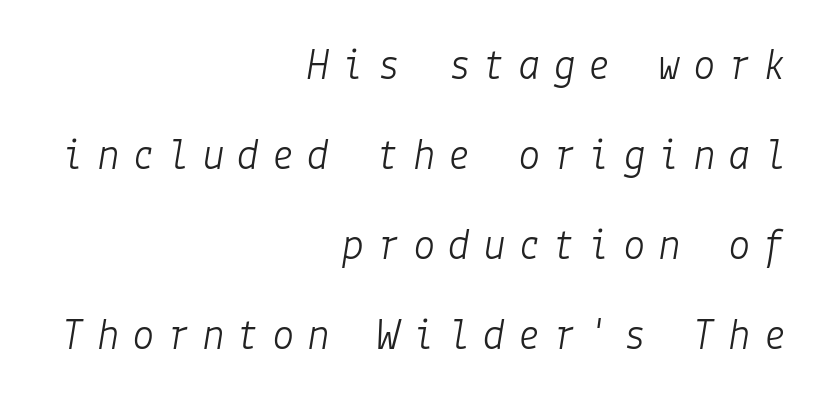
Q: Is the text bold? A: No.
Q: Is the text italic (slanted)? A: Yes, it leans right by about 9 degrees.
Q: Is the text underlined? A: No.
Q: How is the paragraph aligned? A: Right-aligned.
Q: Is the spacing between letters normal or unusually wide? A: Unusually wide.
Q: Is the spacing between lines tight, normal or loose? A: Loose.
Q: Width (condensed, normal, or wide)? A: Normal.
Q: Stroke contrast? A: Low.
Q: x-height? A: Medium.
